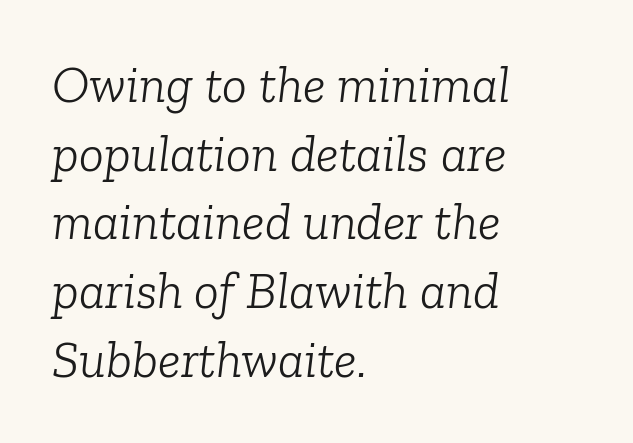
The image shows 52 px light serif type, italic (leaning right); set left-aligned, normal line spacing (1.32x), normal letter spacing, not underlined; low stroke contrast and a medium x-height.
